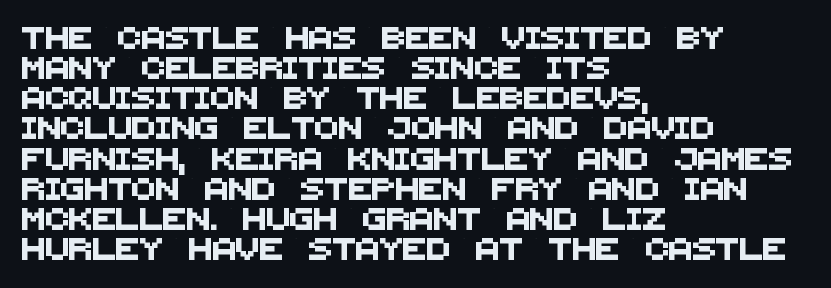
Rows of type keep a routine distance in the vertical direction. A typesetter would call this zero additional tracking. Leftover space on each line is placed entirely after the last word. Descenders are the only things crossing below the line.
